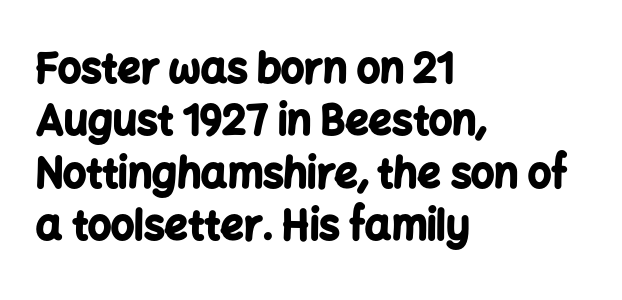
Q: Is the text bold? A: Yes.
Q: Is the text italic (slanted)? A: No, it is upright.
Q: Is the typeface a serif or a sans-serif typeface? A: Sans-serif.
Q: Is the text underlined? A: No.
Q: How is the paragraph aligned? A: Left-aligned.
Q: Is the spacing between letters normal or unusually wide? A: Normal.
Q: Is the spacing between lines tight, normal or loose? A: Normal.
Q: Width (condensed, normal, or wide)? A: Normal.
Q: Stroke contrast? A: Low.
Q: x-height? A: Medium.
Q: Monospaced? A: No.
